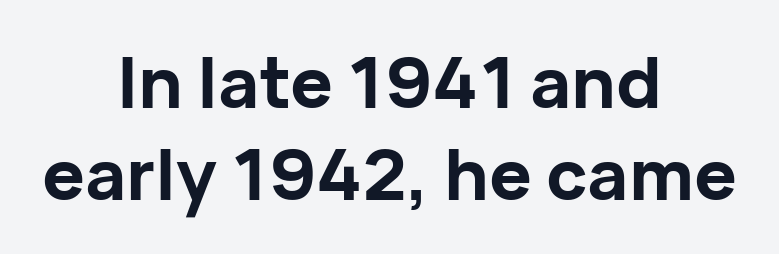
Q: Is the text bold? A: Yes.
Q: Is the text italic (slanted)? A: No, it is upright.
Q: Is the typeface a serif or a sans-serif typeface? A: Sans-serif.
Q: Is the text underlined? A: No.
Q: How is the paragraph aligned? A: Centered.
Q: Is the spacing between letters normal or unusually wide? A: Normal.
Q: Is the spacing between lines tight, normal or loose? A: Normal.
Q: Width (condensed, normal, or wide)? A: Normal.
Q: Stroke contrast? A: Low.
Q: x-height? A: Medium.
Q: Monospaced? A: No.
